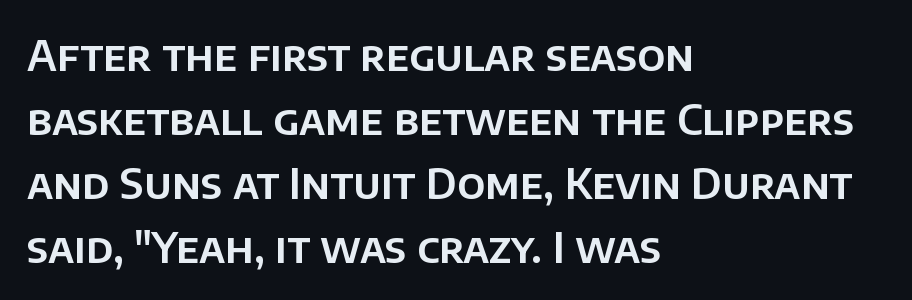
{"serif": "no", "italic": "no", "width": "normal", "stroke_contrast": "low", "x_height": "large", "monospaced": "no", "underline": "no", "align": "left", "line_spacing": "normal", "line_spacing_ratio": 1.52, "letter_spacing": "normal", "letter_spacing_em": 0.0, "glyph_px": 42}
